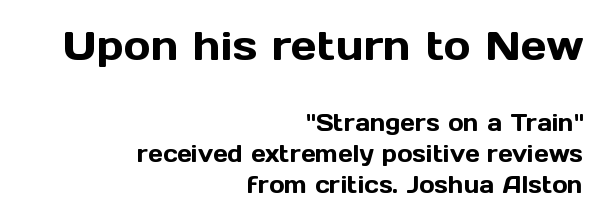
Short note: letters normally spaced. A typesetter would call this leading conventional body-copy spacing. Look at the glyph heights: the upper group is clearly the bigger setting. These lines are set flush right with a ragged left edge. The rendering shows plain stroke endings on the letterforms — a sans-serif design. Anything drawn beneath the words? Only blank space.
